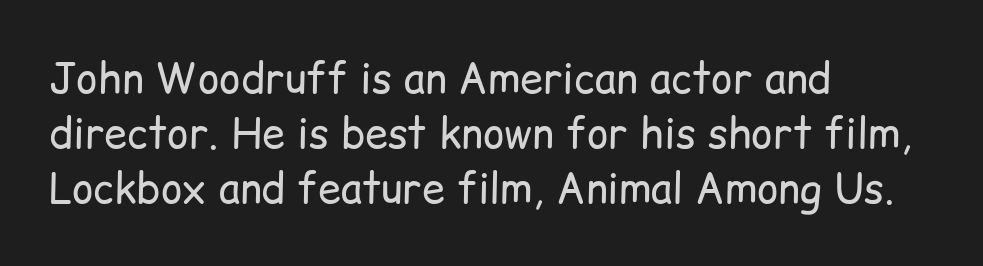
Q: Is the text bold? A: No.
Q: Is the text italic (slanted)? A: No, it is upright.
Q: Is the typeface a serif or a sans-serif typeface? A: Sans-serif.
Q: Is the text underlined? A: No.
Q: How is the paragraph aligned? A: Left-aligned.
Q: Is the spacing between letters normal or unusually wide? A: Normal.
Q: Is the spacing between lines tight, normal or loose? A: Normal.
Q: Width (condensed, normal, or wide)? A: Normal.
Q: Stroke contrast? A: Low.
Q: x-height? A: Medium.
Q: Monospaced? A: No.
